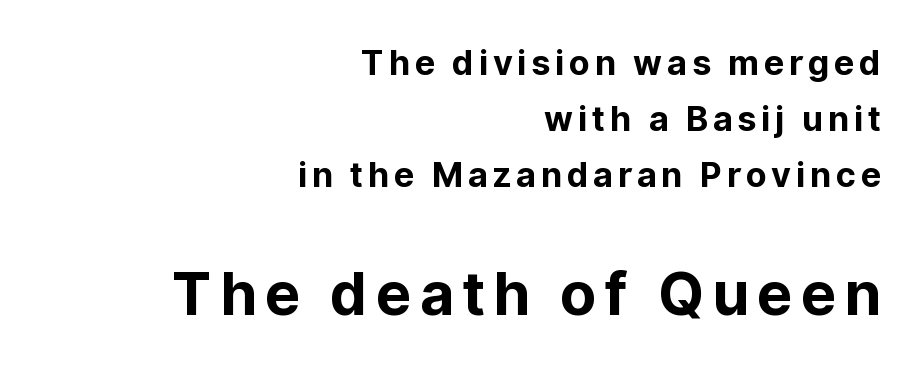
The image shows 59 px bold sans-serif type, upright; set right-aligned, normal line spacing (1.65x), not underlined; the second (bottom) block is 1.74x larger; low stroke contrast and a medium x-height.
